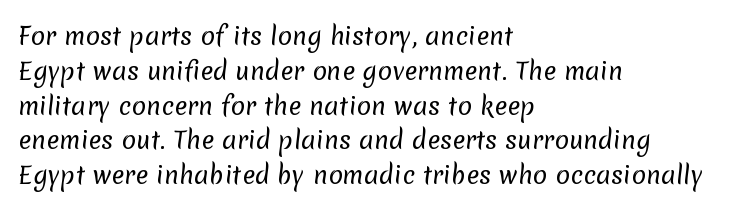
The image shows 24 px text type; set left-aligned, normal line spacing (1.45x), normal letter spacing, not underlined.
